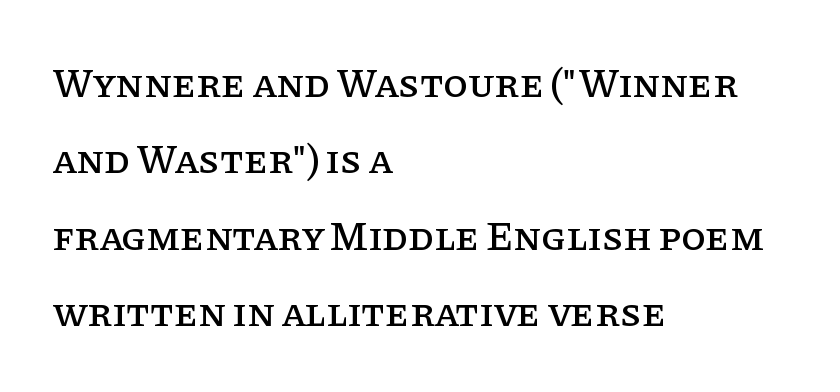
The letters advance in unequal steps, a hallmark of proportional type. These lines stack with their left ends in a neat column. Typographically, this falls in the serif category. Just letters on the line, the space beneath them empty. Here the glyphs are tracked normally, forming tight word shapes.
